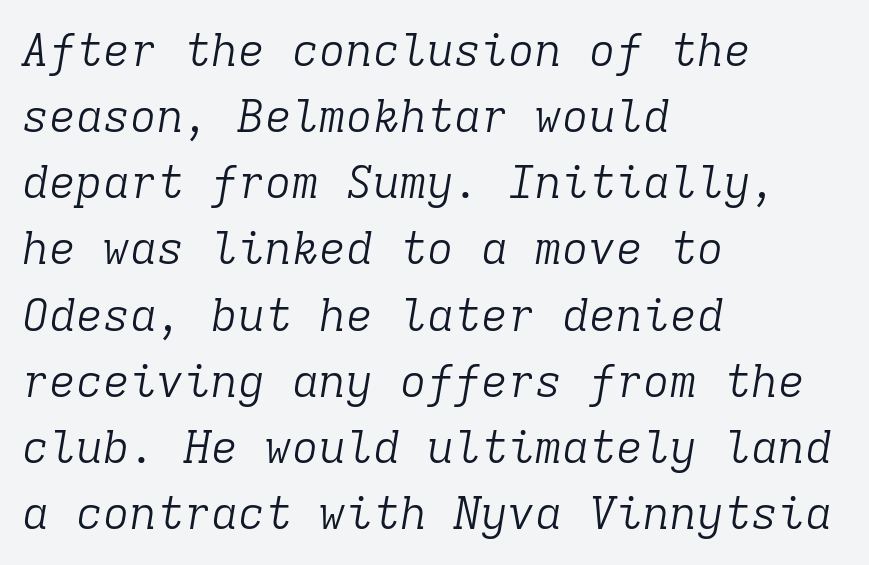
The characters are drawn with everyday or finer stroke widths. Italic: yes, the glyphs are oblique. Unmarked baselines from the first word to the last. Vertical spacing — default.
